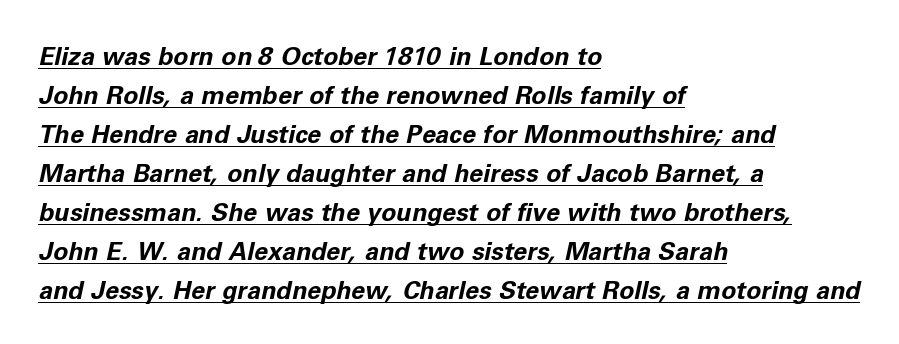
The image shows 25 px bold type, italic (leaning right); set left-aligned, normal line spacing (1.56x), normal letter spacing, underlined.
